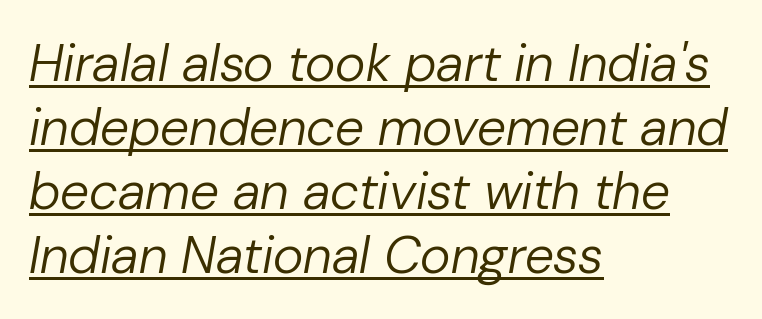
Q: Is the text bold? A: No.
Q: Is the text italic (slanted)? A: Yes, it leans right by about 10 degrees.
Q: Is the text underlined? A: Yes.
Q: How is the paragraph aligned? A: Left-aligned.
Q: Is the spacing between letters normal or unusually wide? A: Normal.
Q: Width (condensed, normal, or wide)? A: Normal.
Q: Stroke contrast? A: Low.
Q: x-height? A: Medium.
Q: Monospaced? A: No.
